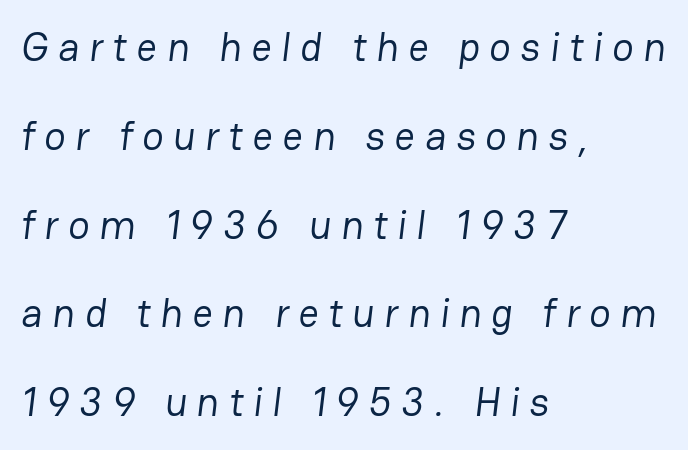
This rendering employs a face without finishing strokes, i.e., a sans-serif. Each letter keeps its own natural width here, so spacing adapts to shape. How are the letters spaced? Widely, with obvious added tracking. Check under the words: just untouched page.
